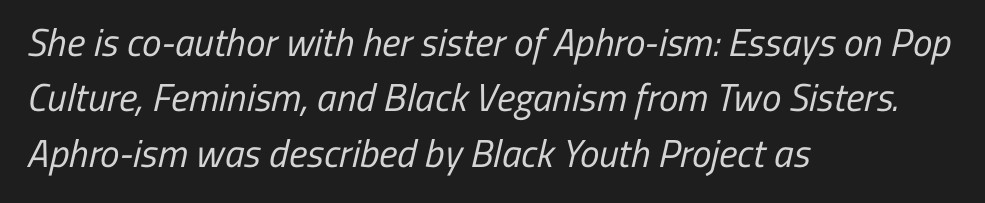
The lines in this sample share a left origin and differ only in where they stop. The letters carry no serifs — their stems end cleanly without finishing strokes. Is this a fixed-width face? No — the glyphs have proportional, varying widths. Lines of text with bare space underneath. Reading down the column, the eye jumps a familiar distance to each next line. No extra ink here — the face is not bold.
